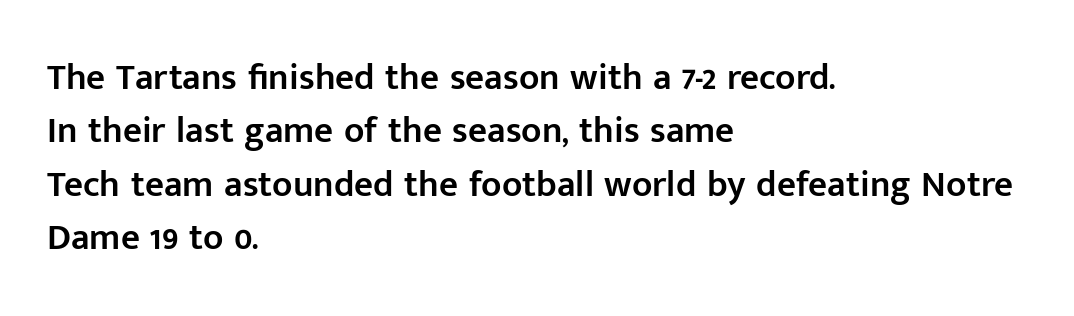
{"serif": "no", "italic": "no", "bold": "semi", "weight": "semibold", "width": "normal", "stroke_contrast": "low", "x_height": "medium", "monospaced": "no", "underline": "no", "align": "left", "line_spacing": "normal", "line_spacing_ratio": 1.44, "letter_spacing": "normal", "letter_spacing_em": 0.0, "glyph_px": 37}
